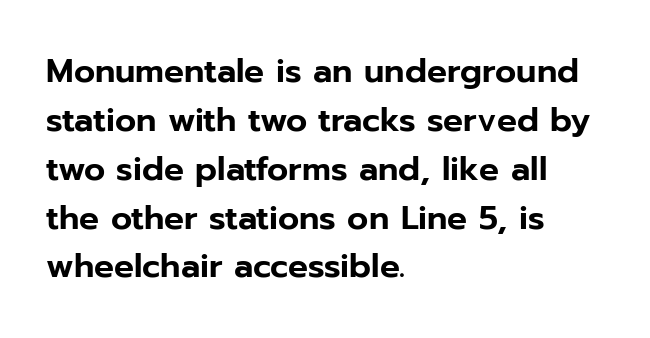
{"serif": "no", "italic": "no", "width": "normal", "stroke_contrast": "low", "x_height": "medium", "monospaced": "no", "underline": "no", "align": "left", "line_spacing": "normal", "line_spacing_ratio": 1.48, "letter_spacing": "normal", "letter_spacing_em": 0.0, "glyph_px": 33}
